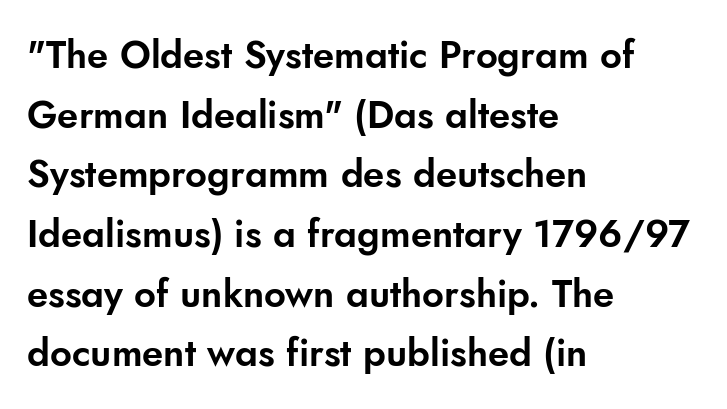
Proportional: the letters do not fall into vertical columns. Every character sits straight up, as roman type does. Nope, no serifs anywhere on these letters. The horizontal fit of the characters is conventional and even. Reading down the column, the eye jumps a familiar distance to each next line. Visually the block forms a straight wall on the left and a jagged coastline on the right.
